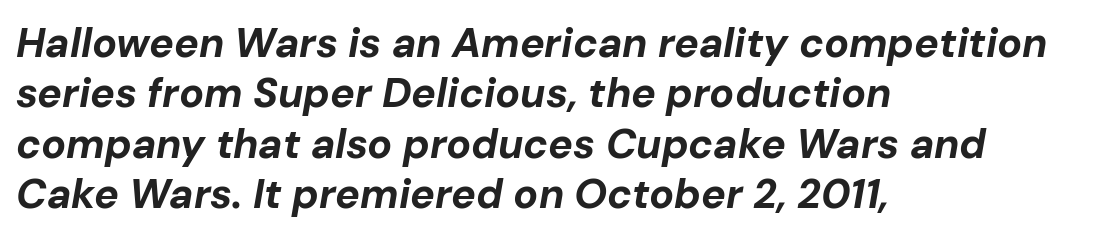
The image shows 41 px bold type, italic (leaning right); set left-aligned, line spacing 1.23x, normal letter spacing, not underlined; low stroke contrast and a medium x-height.
